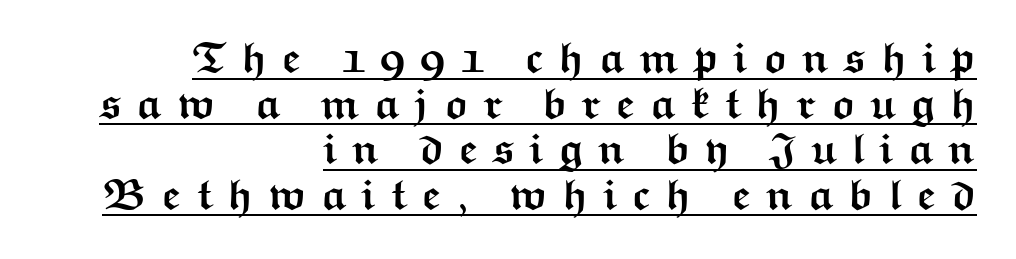
The image shows 43 px semibold, wide sans-serif type, upright; set right-aligned, tight line spacing (1.06x), unusually wide letter spacing (+0.33 em), underlined; medium stroke contrast and a medium x-height.
